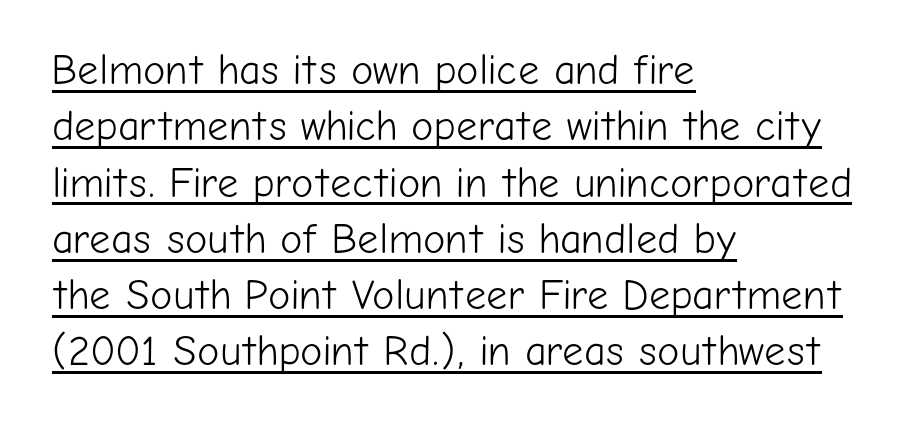
Q: Is the text bold? A: No.
Q: Is the text italic (slanted)? A: No, it is upright.
Q: Is the typeface a serif or a sans-serif typeface? A: Sans-serif.
Q: Is the text underlined? A: Yes.
Q: How is the paragraph aligned? A: Left-aligned.
Q: Is the spacing between letters normal or unusually wide? A: Normal.
Q: Is the spacing between lines tight, normal or loose? A: Normal.
Q: Width (condensed, normal, or wide)? A: Normal.
Q: Stroke contrast? A: Low.
Q: x-height? A: Medium.
Q: Monospaced? A: No.
